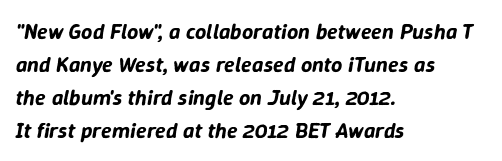
The image shows 22 px text type, italic (leaning right); set left-aligned, normal line spacing (1.5x), normal letter spacing, not underlined.
